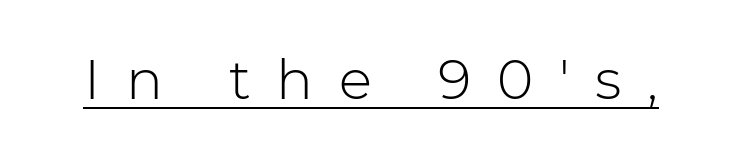
{"serif": "no", "italic": "no", "bold": "no", "weight": "light", "width": "normal", "stroke_contrast": "low", "x_height": "medium", "monospaced": "no", "underline": "yes", "letter_spacing": "wide", "letter_spacing_em": 0.47, "glyph_px": 55}
